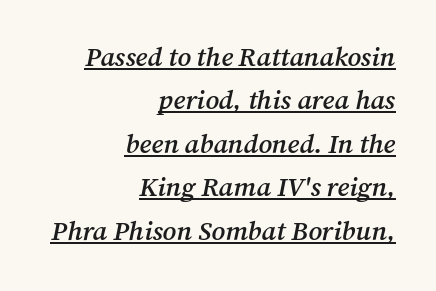
A normal amount of white space separates one row of letters from the next. There is no visible air inserted between adjacent glyphs. Weight: semibold (demi). Short and long lines alike share a common ending point at right. The face used here appears with an underline applied.
